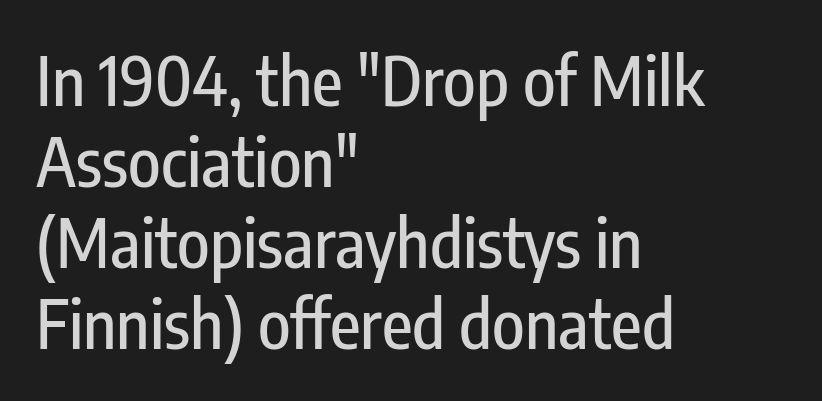
The typesetter chose a ragged-right arrangement here. Default kerning and tracking; the words read as compact shapes. Do the letters lean? They stand straight. The designer went with a sans here, leaving each stem footless. Varying glyph widths throughout — classic text-font behaviour.
